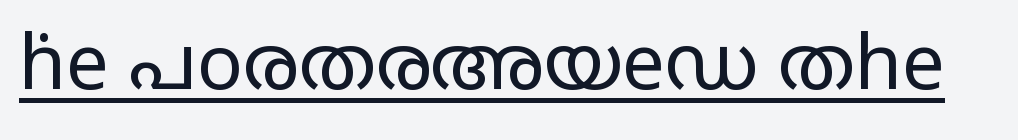
{"serif": "no", "italic": "no", "bold": "no", "weight": "regular", "width": "wide", "stroke_contrast": "low", "x_height": "large", "monospaced": "no", "underline": "yes", "letter_spacing": "normal", "letter_spacing_em": 0.0, "glyph_px": 76}
